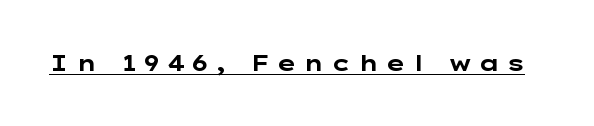
The image shows 22 px bold type, upright; set unusually wide letter spacing (+0.27 em), underlined.
